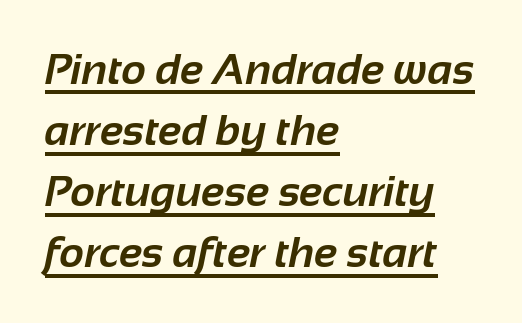
Alignment: flush left. You can tell from the bare stems that sans-serif type was used. Thick stems and heavy bowls — unmistakably bold. The typesetter has applied underlining to the passage shown. In terms of leading, this rendering sits right in the middle.
